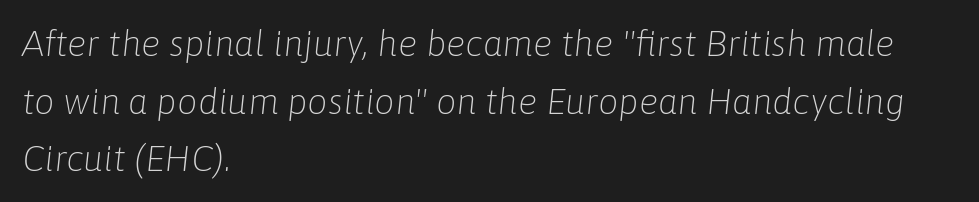
{"italic": "yes", "lean": "right", "slant_degrees": 6, "bold": "no", "weight": "light", "width": "normal", "stroke_contrast": "low", "x_height": "medium", "monospaced": "no", "underline": "no", "align": "left", "line_spacing": "normal", "line_spacing_ratio": 1.6, "letter_spacing": "normal", "letter_spacing_em": 0.0, "glyph_px": 36}
